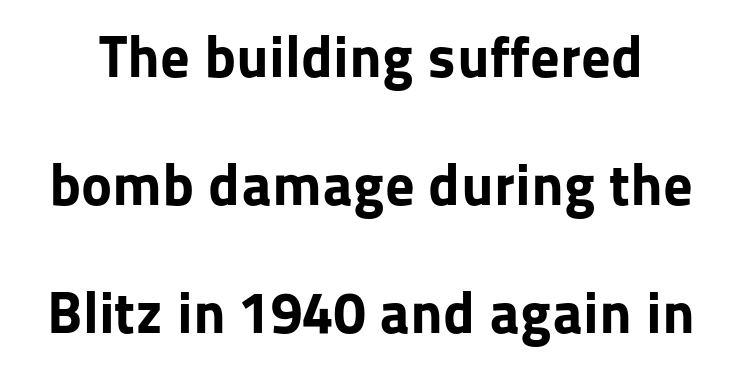
Q: Is the text bold? A: Yes.
Q: Is the text italic (slanted)? A: No, it is upright.
Q: Is the typeface a serif or a sans-serif typeface? A: Sans-serif.
Q: Is the text underlined? A: No.
Q: Is the spacing between letters normal or unusually wide? A: Normal.
Q: Is the spacing between lines tight, normal or loose? A: Loose.
Q: Width (condensed, normal, or wide)? A: Normal.
Q: Stroke contrast? A: Low.
Q: x-height? A: Medium.
Q: Monospaced? A: No.
